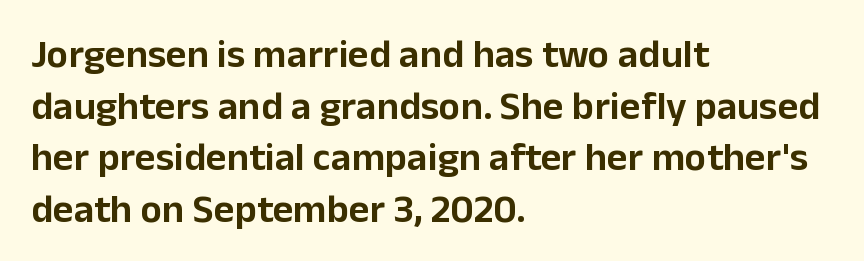
The image shows 40 px sans-serif type, upright; set left-aligned, normal line spacing (1.29x), normal letter spacing, not underlined; low stroke contrast and a medium x-height.
